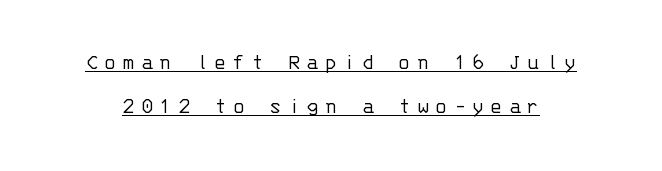
{"italic": "no", "bold": "no", "underline": "yes", "line_spacing": "loose", "line_spacing_ratio": 1.92, "letter_spacing": "wide", "letter_spacing_em": 0.26, "glyph_px": 23}
